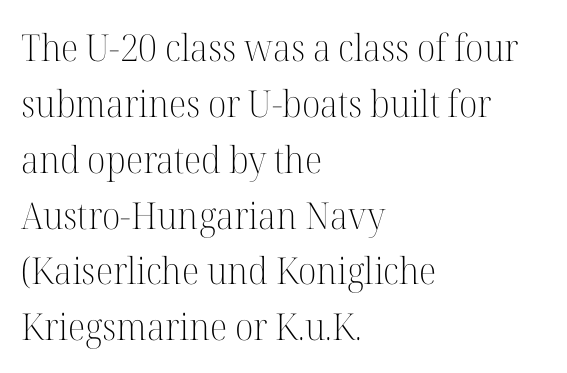
The image shows 37 px light serif type, upright; set left-aligned, normal line spacing (1.51x), normal letter spacing, not underlined; high stroke contrast and a medium x-height.
